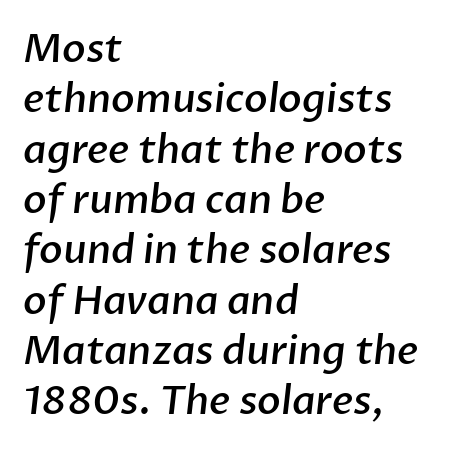
{"serif": "no", "bold": "semi", "weight": "semibold", "width": "normal", "stroke_contrast": "low", "x_height": "medium", "monospaced": "no", "underline": "no", "align": "left", "line_spacing": "normal", "line_spacing_ratio": 1.29, "letter_spacing": "normal", "letter_spacing_em": 0.0, "glyph_px": 39}
